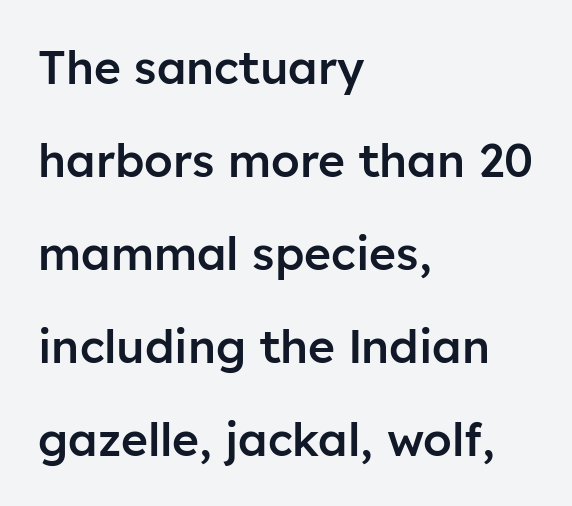
Q: Is the text bold? A: Semi-bold.
Q: Is the text italic (slanted)? A: No, it is upright.
Q: Is the typeface a serif or a sans-serif typeface? A: Sans-serif.
Q: Is the text underlined? A: No.
Q: How is the paragraph aligned? A: Left-aligned.
Q: Is the spacing between letters normal or unusually wide? A: Normal.
Q: Is the spacing between lines tight, normal or loose? A: Loose.
Q: Width (condensed, normal, or wide)? A: Normal.
Q: Stroke contrast? A: Low.
Q: x-height? A: Medium.
Q: Monospaced? A: No.
